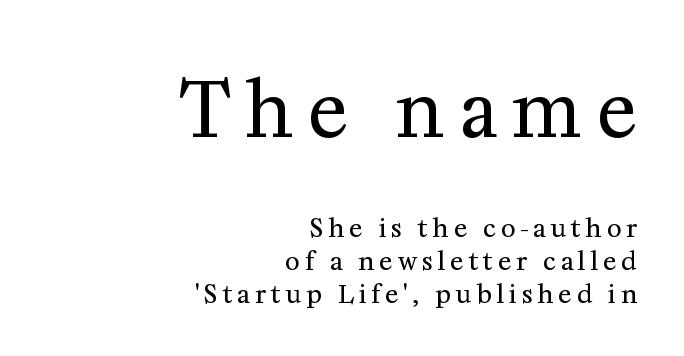
{"serif": "yes", "italic": "no", "bold": "no", "weight": "regular", "width": "normal", "stroke_contrast": "medium", "x_height": "medium", "monospaced": "no", "underline": "no", "align": "right", "line_spacing": "normal", "line_spacing_ratio": 1.33, "letter_spacing": "wide", "letter_spacing_em": 0.2, "larger_block": "first", "size_ratio": 3.0, "glyph_px": 75}
